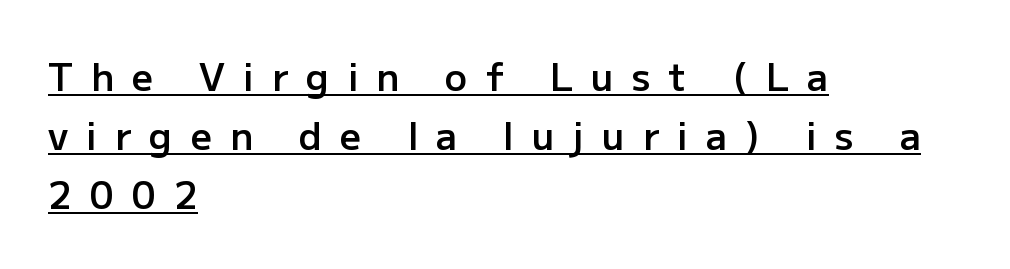
Q: Is the text bold? A: Semi-bold.
Q: Is the text italic (slanted)? A: No, it is upright.
Q: Is the typeface a serif or a sans-serif typeface? A: Sans-serif.
Q: Is the text underlined? A: Yes.
Q: How is the paragraph aligned? A: Left-aligned.
Q: Is the spacing between letters normal or unusually wide? A: Unusually wide.
Q: Is the spacing between lines tight, normal or loose? A: Normal.
Q: Width (condensed, normal, or wide)? A: Normal.
Q: Stroke contrast? A: Low.
Q: x-height? A: Medium.
Q: Monospaced? A: No.
